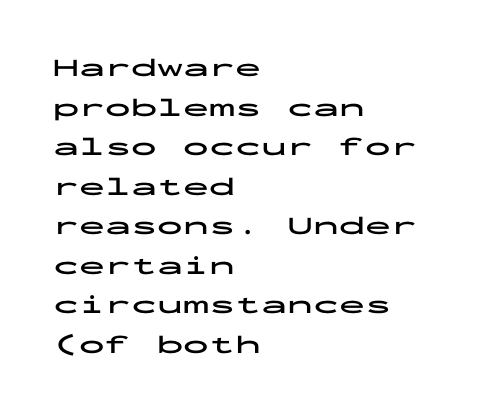
Q: Is the text bold? A: Yes.
Q: Is the text italic (slanted)? A: No, it is upright.
Q: Is the text underlined? A: No.
Q: How is the paragraph aligned? A: Left-aligned.
Q: Is the spacing between letters normal or unusually wide? A: Normal.
Q: Is the spacing between lines tight, normal or loose? A: Normal.
